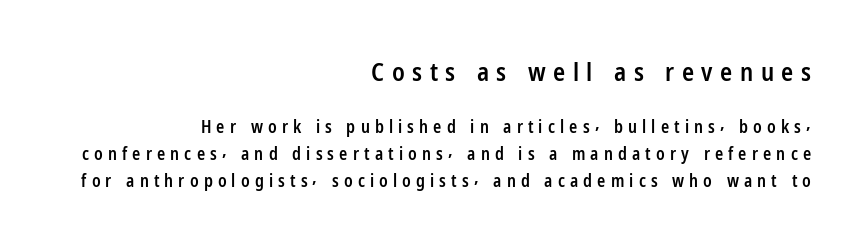
Q: Is the text bold? A: Semi-bold.
Q: Is the text italic (slanted)? A: No, it is upright.
Q: Is the text underlined? A: No.
Q: How is the paragraph aligned? A: Right-aligned.
Q: Is the spacing between letters normal or unusually wide? A: Unusually wide.
Q: Is the spacing between lines tight, normal or loose? A: Normal.
Q: Which block of text is set in a larger size, the first (top) or the second (bottom)? A: The first (top) one.
